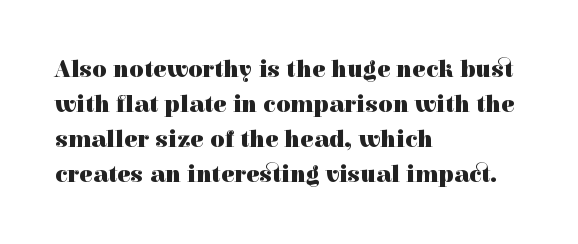
{"italic": "no", "bold": "yes", "underline": "no", "align": "left", "line_spacing": "normal", "line_spacing_ratio": 1.4, "letter_spacing": "normal", "letter_spacing_em": 0.0, "glyph_px": 25}
